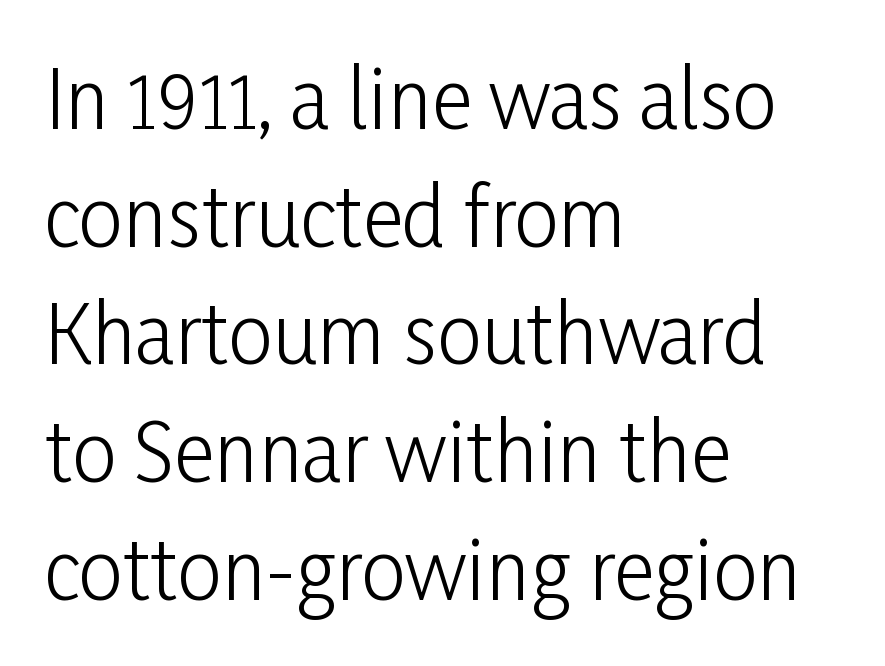
{"serif": "no", "italic": "no", "bold": "no", "weight": "light", "width": "condensed", "stroke_contrast": "low", "x_height": "medium", "monospaced": "no", "underline": "no", "align": "left", "line_spacing": "normal", "line_spacing_ratio": 1.49, "letter_spacing": "normal", "letter_spacing_em": 0.0, "glyph_px": 79}
